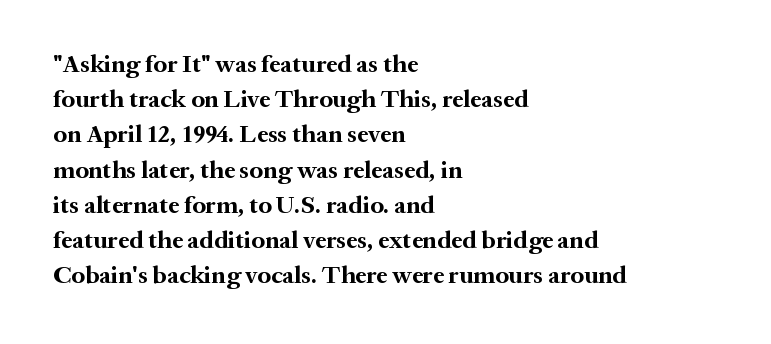
{"italic": "no", "bold": "yes", "underline": "no", "align": "left", "line_spacing": "normal", "line_spacing_ratio": 1.41, "letter_spacing": "normal", "letter_spacing_em": 0.0, "glyph_px": 25}
